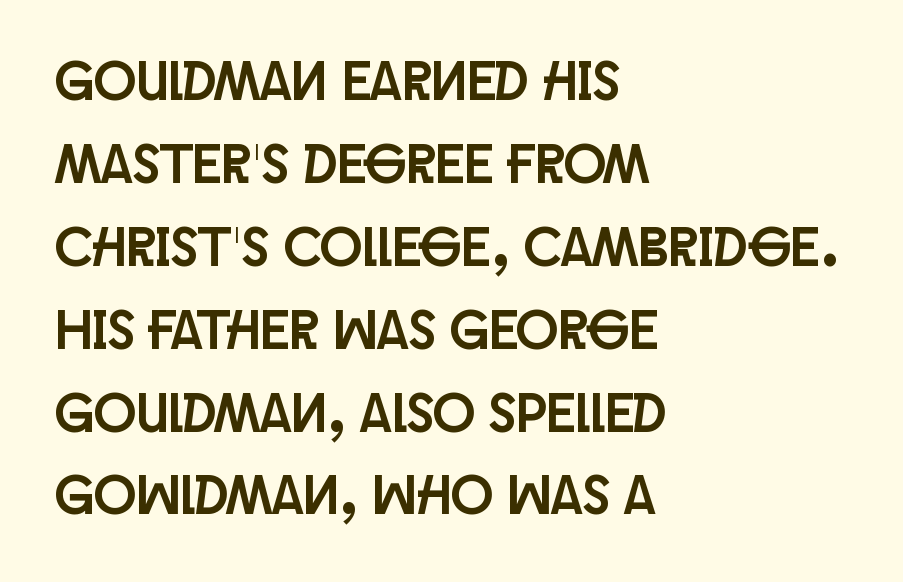
{"serif": "no", "italic": "no", "width": "condensed", "stroke_contrast": "low", "x_height": "large", "monospaced": "no", "underline": "no", "align": "left", "line_spacing": "normal", "line_spacing_ratio": 1.48, "letter_spacing": "normal", "letter_spacing_em": 0.0, "glyph_px": 56}
